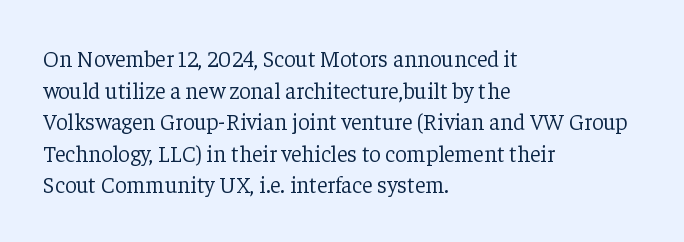
The strokes are not fattened; the text isn't bold. Beneath every word, the page is bare. Every row of glyphs begins at an identical x-position on the left. In terms of posture, this sample is upright.
